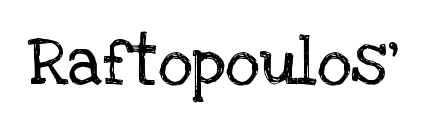
Note: serifs present on the glyphs. Here the glyphs are tracked normally, forming tight word shapes. Think of a printed novel: that variable character pitch is what you see here. These glyphs show unthickened strokes, regular width or finer. Ordinary non-slanted type is in use.
